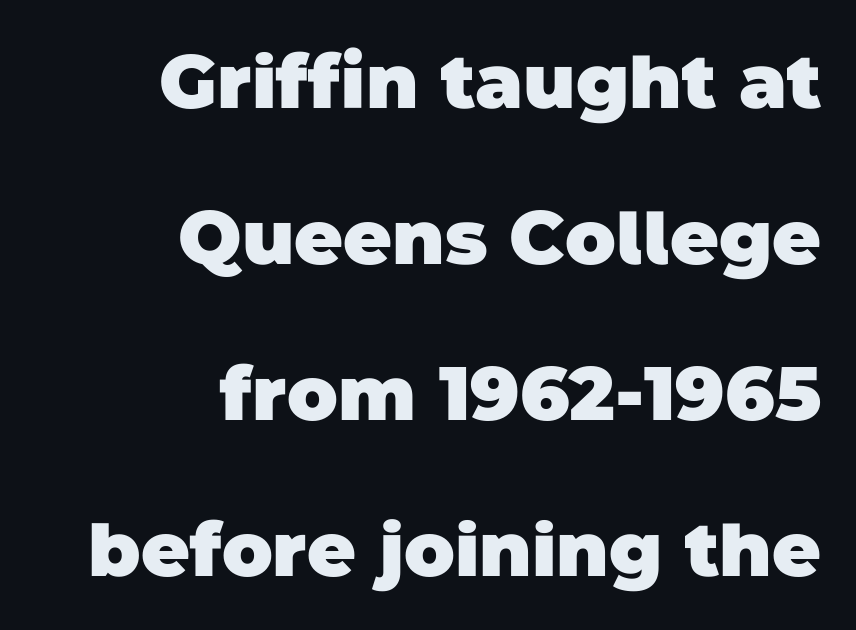
The image shows 75 px heavy sans-serif type; set right-aligned, loose line spacing (2.08x), normal letter spacing, not underlined; low stroke contrast and a large x-height.
